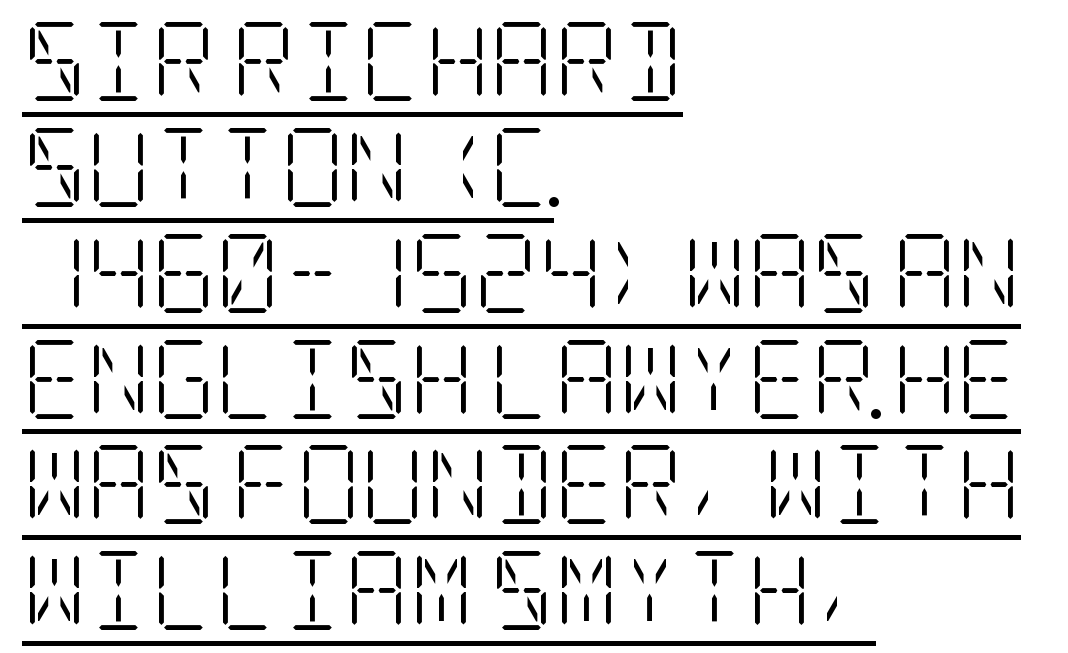
Q: Is the text bold? A: No.
Q: Is the text italic (slanted)? A: No, it is upright.
Q: Is the typeface a serif or a sans-serif typeface? A: Serif.
Q: Is the text underlined? A: Yes.
Q: How is the paragraph aligned? A: Left-aligned.
Q: Is the spacing between letters normal or unusually wide? A: Normal.
Q: Is the spacing between lines tight, normal or loose? A: Normal.
Q: Width (condensed, normal, or wide)? A: Condensed.
Q: Stroke contrast? A: Low.
Q: x-height? A: Large.
